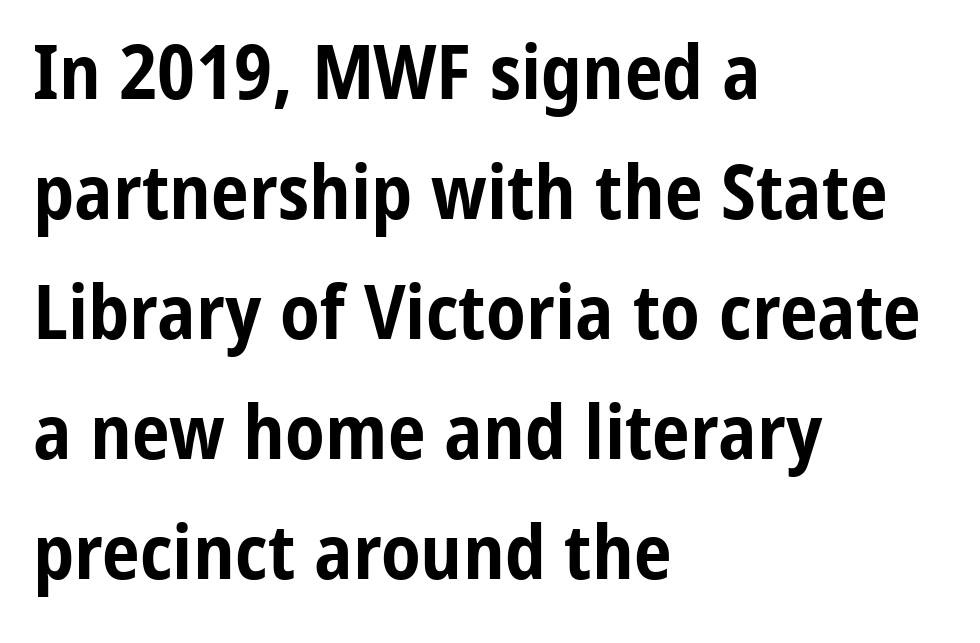
The type is set solid horizontally, with unmodified tracking. Look at the bottom of the vertical strokes: they stop flat, with no serifs. The face used here is proportionally spaced, like ordinary book or web type. Type without underlining. Is there much room between lines? A standard amount, neither cramped nor airy. Quick note: not italic, upright.
